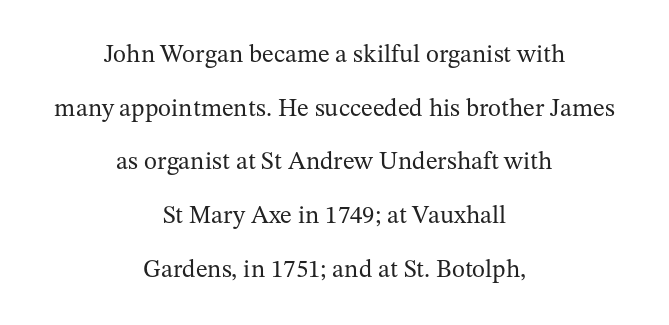
{"italic": "no", "bold": "no", "underline": "no", "align": "center", "line_spacing": "loose", "line_spacing_ratio": 2.15, "letter_spacing": "normal", "letter_spacing_em": 0.0, "glyph_px": 25}
